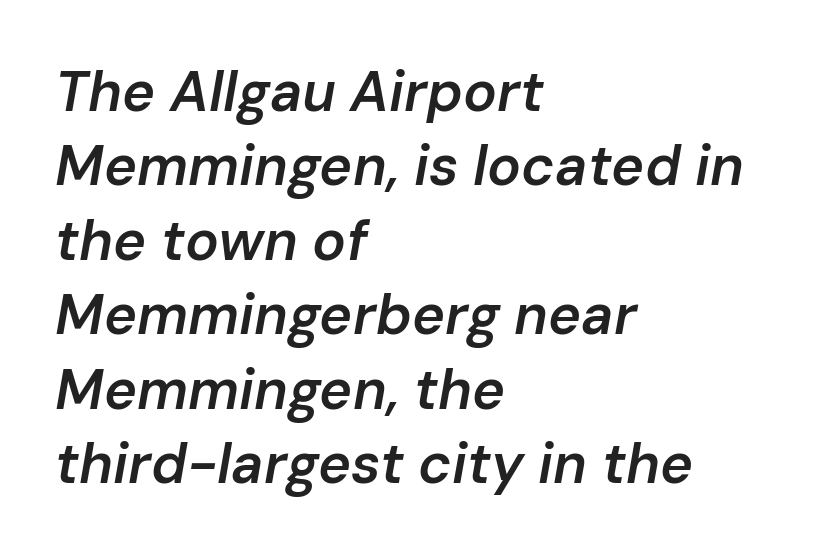
The image shows 56 px semibold type, italic (leaning right); set left-aligned, normal line spacing (1.33x), normal letter spacing, not underlined; low stroke contrast and a medium x-height.
